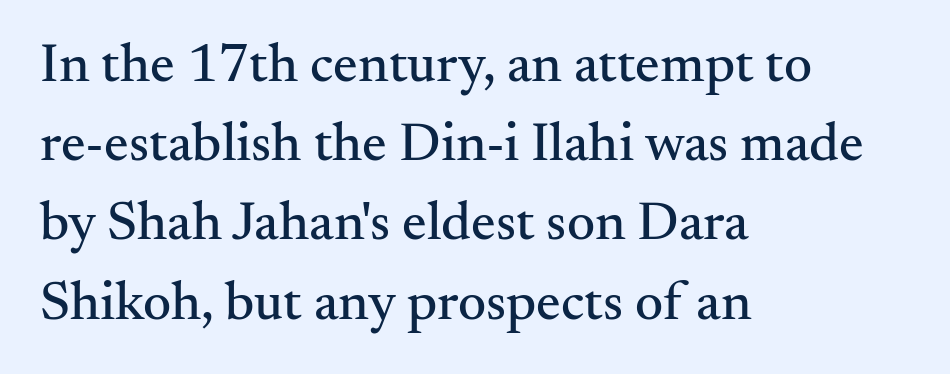
Decoration check: the copy has no underline. Characters remain perfectly vertical along every line. Letterform terminals end in serifs throughout the passage. You could call the tracking neutral — neither tight nor loose. A typesetter would call this leading conventional body-copy spacing.
